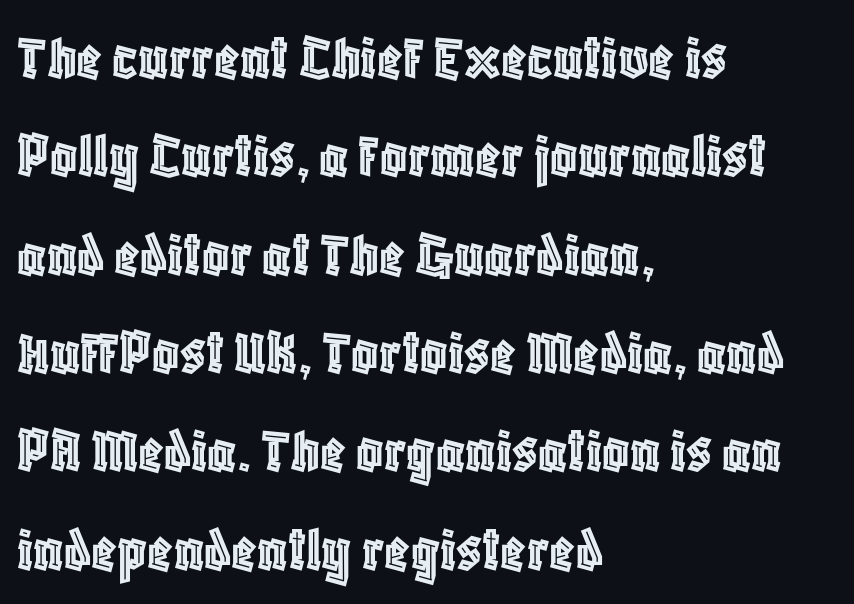
The rendering uses natural spacing where letterforms have individual widths. Glance below the letters and you will spot only blank space. This is roman type, the default non-slanted kind. The line texture is even and compact thanks to regular tracking. Where is the straight margin? On the left. The block of text has a typical density, with ordinary space between rows.
